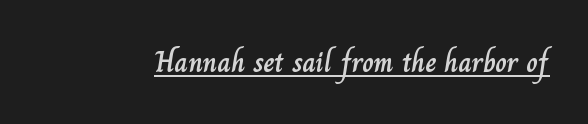
The image shows 29 px text type; set normal letter spacing, underlined; low stroke contrast and a small x-height.
